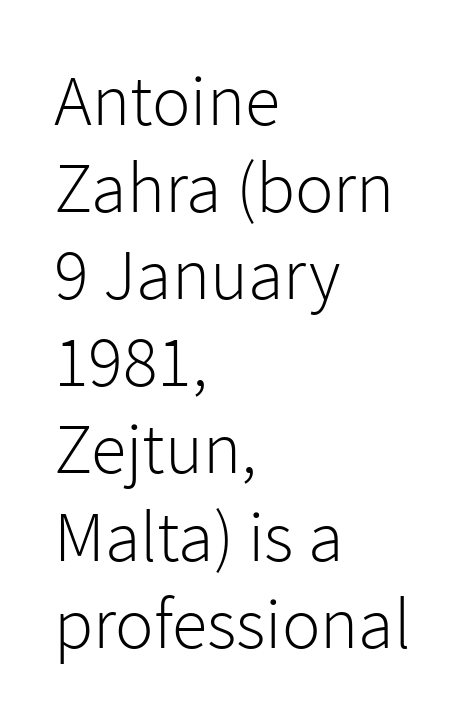
The image shows 72 px light sans-serif type, upright; set left-aligned, line spacing 1.21x, normal letter spacing, not underlined; low stroke contrast and a medium x-height.
